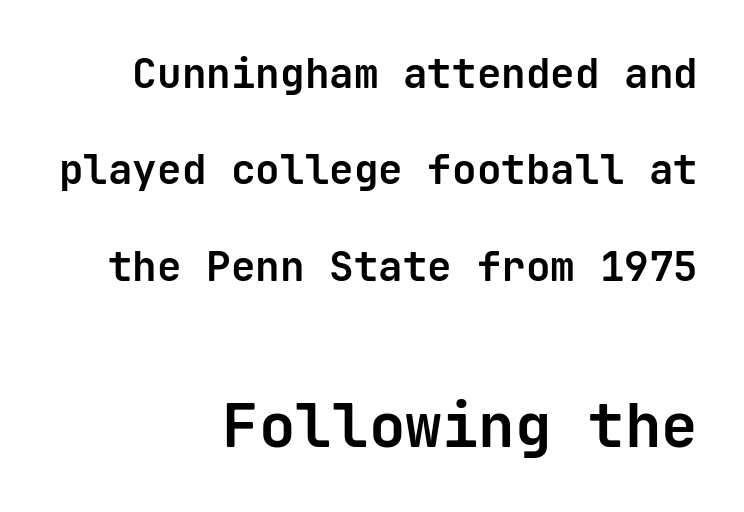
The image shows 61 px bold sans-serif type, upright, monospaced; set right-aligned, loose line spacing (2.35x), normal letter spacing, not underlined; the second (bottom) block is 1.49x larger; low stroke contrast and a medium x-height.
